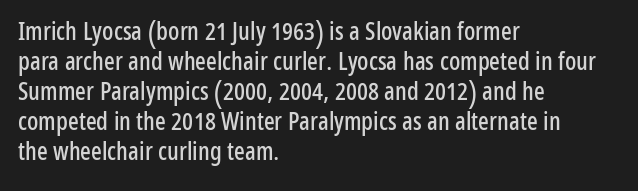
The image shows 25 px text type, upright; set left-aligned, line spacing 1.2x, normal letter spacing, not underlined.
